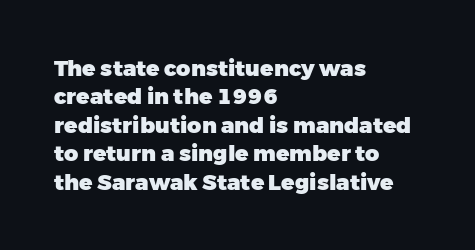
Q: Is the text bold? A: Yes.
Q: Is the text italic (slanted)? A: No, it is upright.
Q: Is the text underlined? A: No.
Q: How is the paragraph aligned? A: Left-aligned.
Q: Is the spacing between letters normal or unusually wide? A: Normal.
Q: Is the spacing between lines tight, normal or loose? A: Normal.
